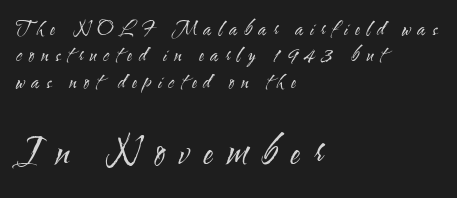
The image shows 38 px regular-weight, condensed sans-serif type; set left-aligned, normal line spacing (1.39x), unusually wide letter spacing (+0.36 em), not underlined; the second (bottom) block is 2.0x larger; medium stroke contrast and a small x-height.
